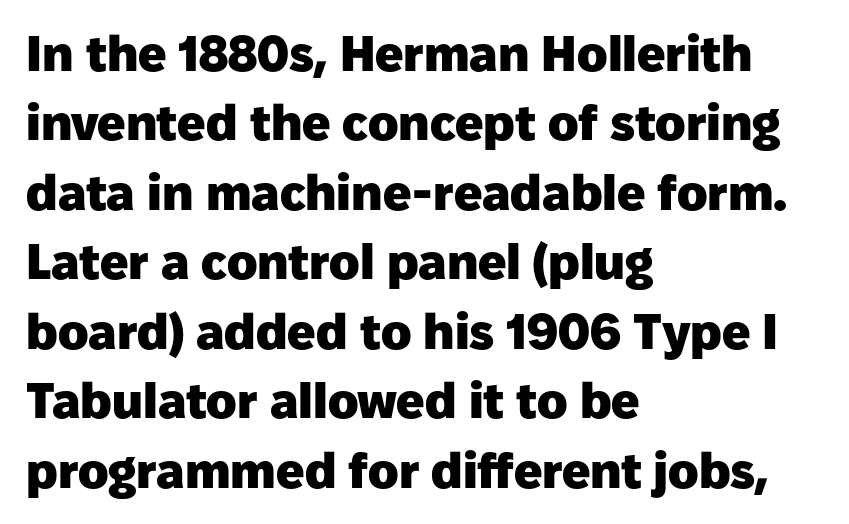
Q: Is the text bold? A: Yes.
Q: Is the text italic (slanted)? A: No, it is upright.
Q: Is the typeface a serif or a sans-serif typeface? A: Sans-serif.
Q: Is the text underlined? A: No.
Q: How is the paragraph aligned? A: Left-aligned.
Q: Is the spacing between letters normal or unusually wide? A: Normal.
Q: Is the spacing between lines tight, normal or loose? A: Normal.
Q: Width (condensed, normal, or wide)? A: Normal.
Q: Stroke contrast? A: Low.
Q: x-height? A: Medium.
Q: Monospaced? A: No.
